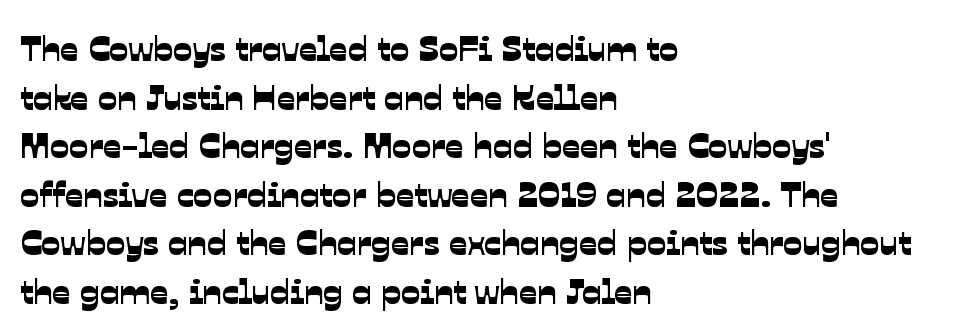
{"serif": "no", "width": "normal", "stroke_contrast": "low", "x_height": "medium", "monospaced": "no", "underline": "no", "align": "left", "line_spacing": "normal", "line_spacing_ratio": 1.35, "letter_spacing": "normal", "letter_spacing_em": 0.0, "glyph_px": 36}
